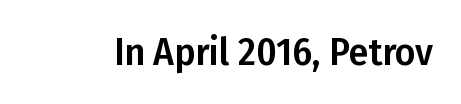
The horizontal fit of the characters is conventional and even. Here the designer chose a conventional face with non-uniform glyph widths. The string is rendered with underlining switched off. This sample uses a sans-serif face.
